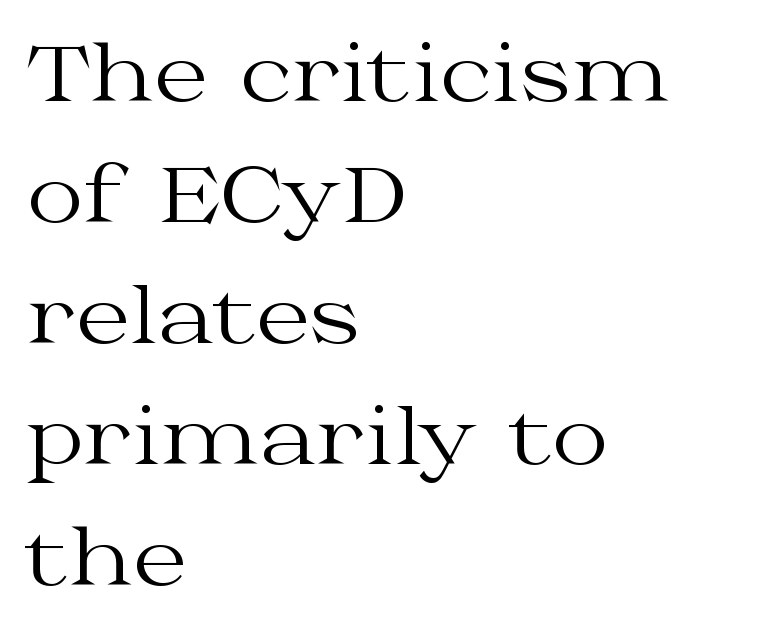
Check where the strokes stop: tiny serifs finish them off. Rendered with straight, roman letterforms. The font is comparable to plain body text, perhaps lighter. Vertically, the passage feels balanced, rows spaced as you'd expect. This rendering uses left alignment, leaving the right contour irregular.
